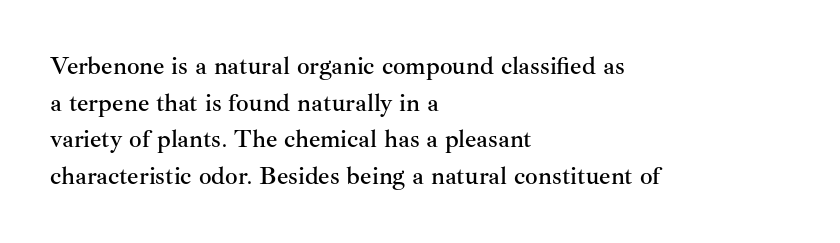
The letters stand straight up with perfectly vertical stems. The tracking reads as untouched default to a designer's eye. Vertical spacing — default. All the whitespace from short lines collects on the right. Bare-footed words on every line.
